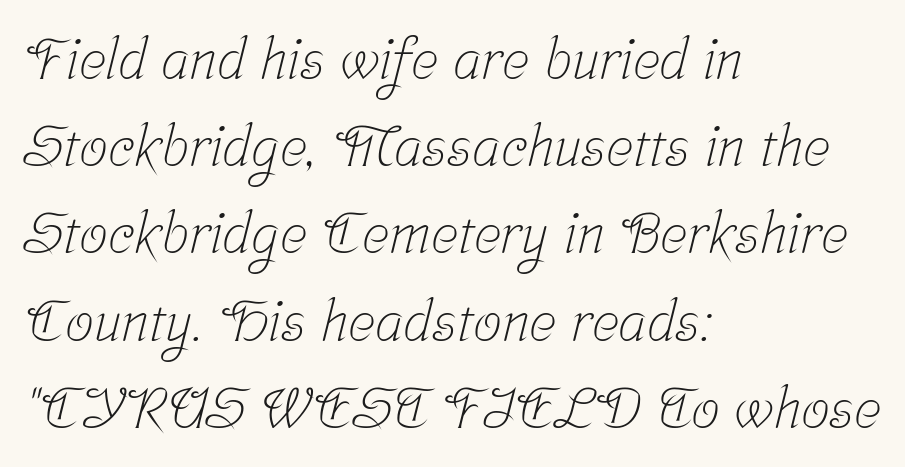
{"serif": "yes", "bold": "no", "weight": "light", "width": "condensed", "stroke_contrast": "low", "x_height": "medium", "monospaced": "no", "underline": "no", "align": "left", "line_spacing": "normal", "line_spacing_ratio": 1.53, "letter_spacing": "normal", "letter_spacing_em": 0.0, "glyph_px": 57}
